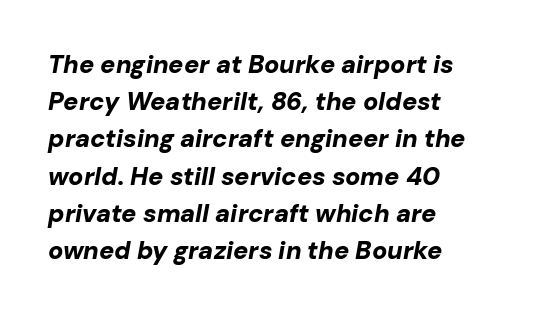
Q: Is the text bold? A: Yes.
Q: Is the text italic (slanted)? A: Yes, it leans right by about 10 degrees.
Q: Is the text underlined? A: No.
Q: How is the paragraph aligned? A: Left-aligned.
Q: Is the spacing between letters normal or unusually wide? A: Normal.
Q: Is the spacing between lines tight, normal or loose? A: Normal.
